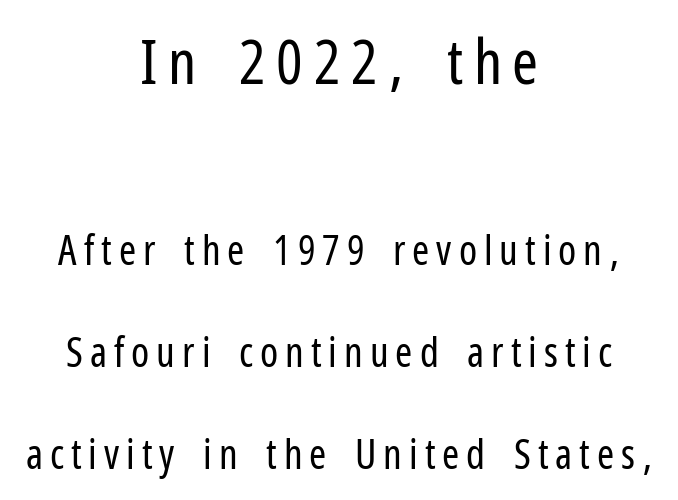
{"serif": "no", "italic": "no", "bold": "no", "weight": "regular", "width": "condensed", "stroke_contrast": "low", "x_height": "medium", "monospaced": "no", "underline": "no", "align": "center", "line_spacing": "loose", "line_spacing_ratio": 2.49, "larger_block": "first", "size_ratio": 1.51, "glyph_px": 62}
